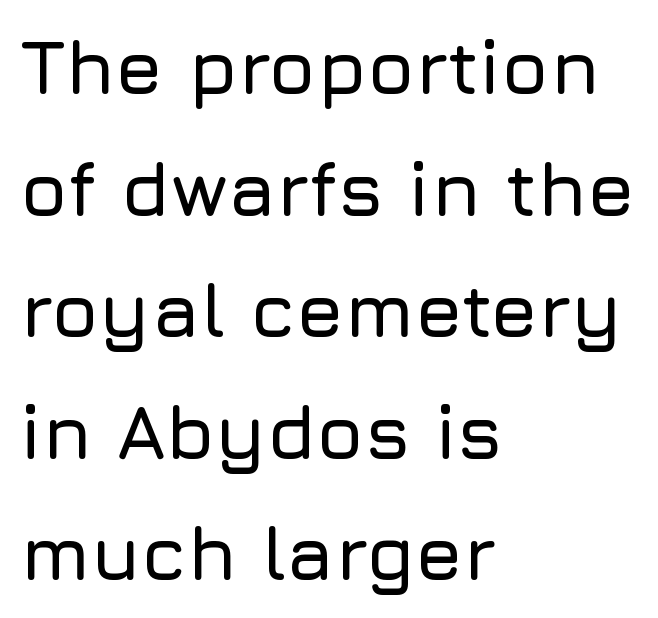
{"serif": "no", "italic": "no", "width": "normal", "stroke_contrast": "low", "x_height": "medium", "monospaced": "no", "underline": "no", "align": "left", "line_spacing": "normal", "line_spacing_ratio": 1.6, "letter_spacing": "normal", "letter_spacing_em": 0.0, "glyph_px": 76}
